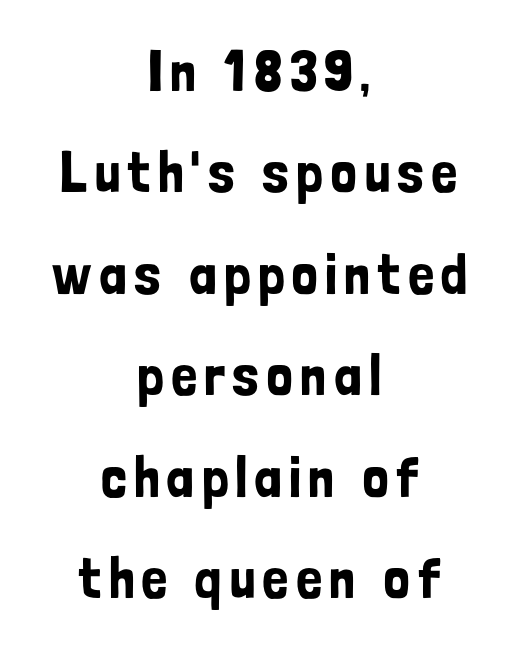
Q: Is the text italic (slanted)? A: No, it is upright.
Q: Is the typeface a serif or a sans-serif typeface? A: Sans-serif.
Q: Is the text underlined? A: No.
Q: How is the paragraph aligned? A: Centered.
Q: Width (condensed, normal, or wide)? A: Condensed.
Q: Stroke contrast? A: Low.
Q: x-height? A: Medium.
Q: Monospaced? A: No.
